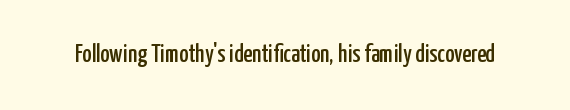
The image shows 25 px text type, upright; set normal letter spacing, not underlined.
